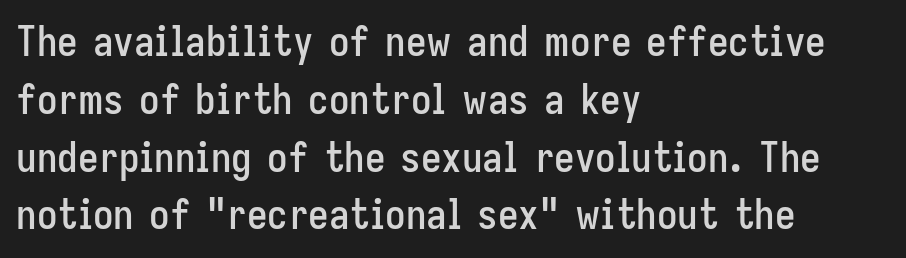
Short and long lines alike share a common starting point at left. Are there feet on the stems? There aren't — it's a sans. Look at the tracking — it's just the regular setting, nothing added. This sample keeps an unexceptional amount of space between lines. Think of a printed novel: that variable character pitch is what you see here. The baseline area is clear.
